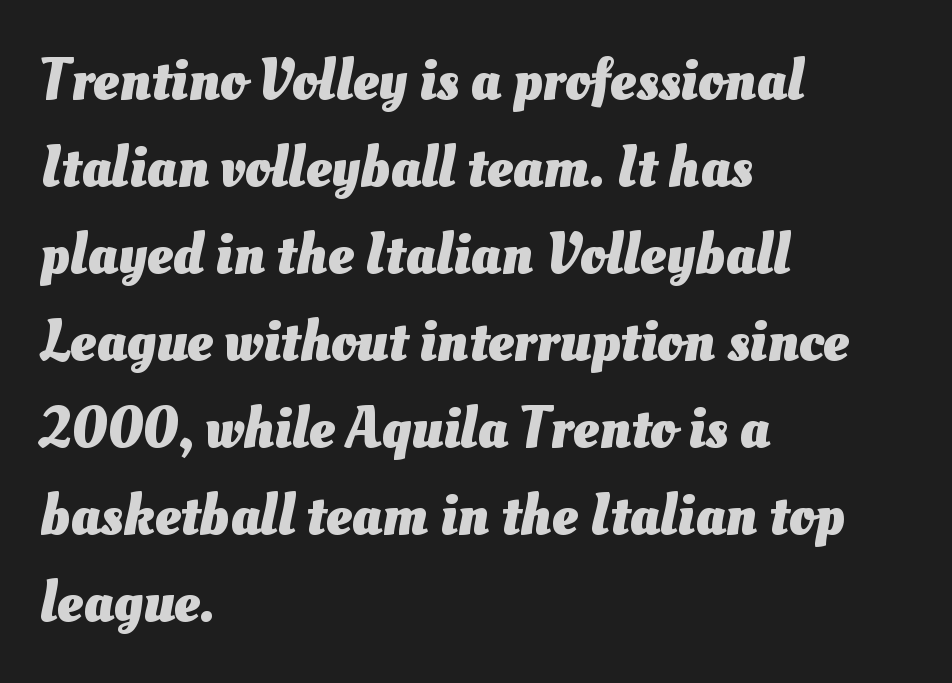
The image shows 58 px heavy type; set left-aligned, normal line spacing (1.5x), normal letter spacing, not underlined; medium stroke contrast and a small x-height.
